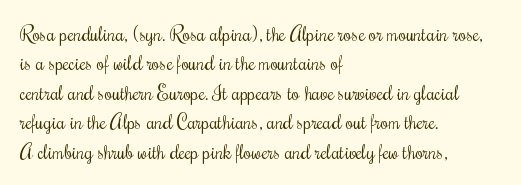
{"bold": "no", "underline": "no", "align": "left", "line_spacing": "normal", "line_spacing_ratio": 1.47, "letter_spacing": "normal", "letter_spacing_em": 0.0, "glyph_px": 20}
